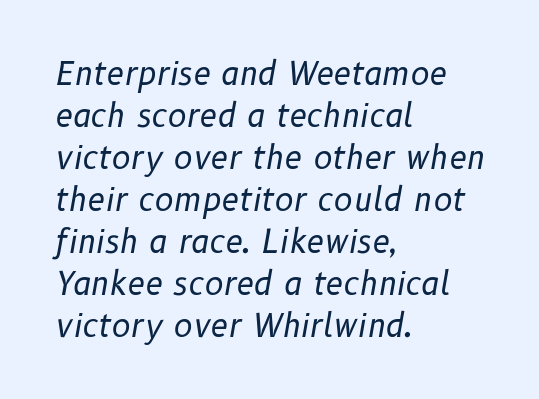
Letters have the restrained weight of plain body copy at most. Is there much room between lines? A standard amount, neither cramped nor airy. Casual observation: everything's shoved over to the left. Words appear dense and cohesive because spacing is normal. A typesetter would call this proportional, since set widths differ per character. Has an underline been added? It has not.
